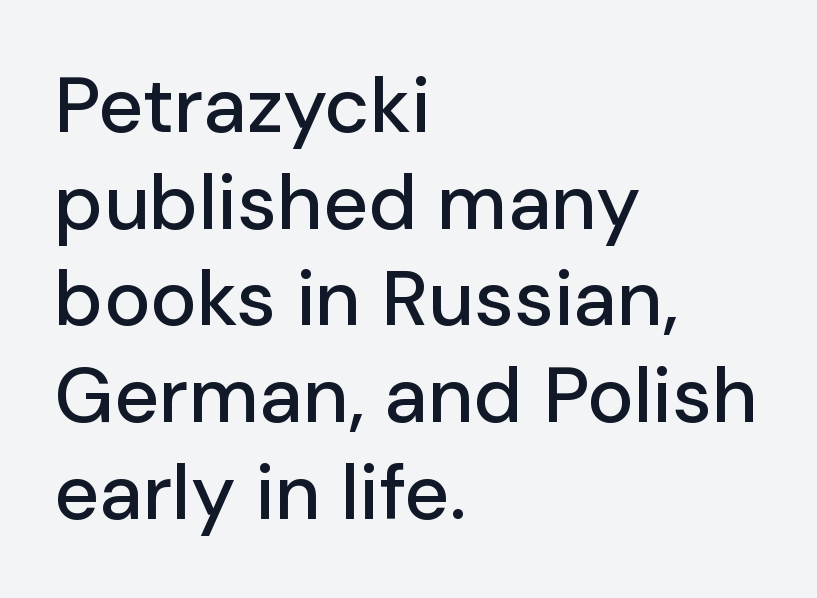
Each letter keeps its own natural width here, so spacing adapts to shape. The face used here is rendered with its standard letterfit. Horizontal alignment here is leftward, the default for most running prose. The passage shown is not underscored anywhere.
